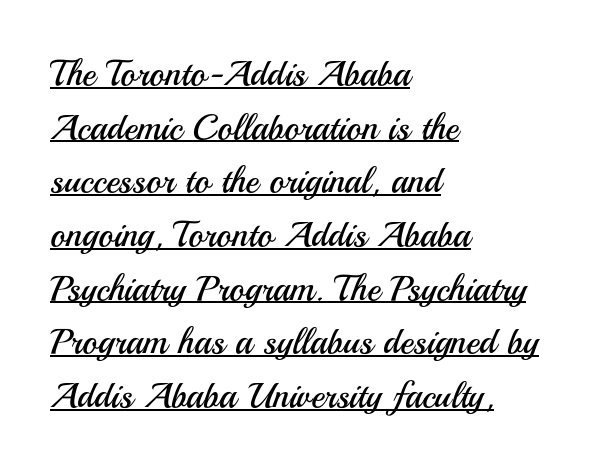
The image shows 36 px regular-weight sans-serif type; set left-aligned, normal line spacing (1.49x), normal letter spacing, underlined; medium stroke contrast and a small x-height.
